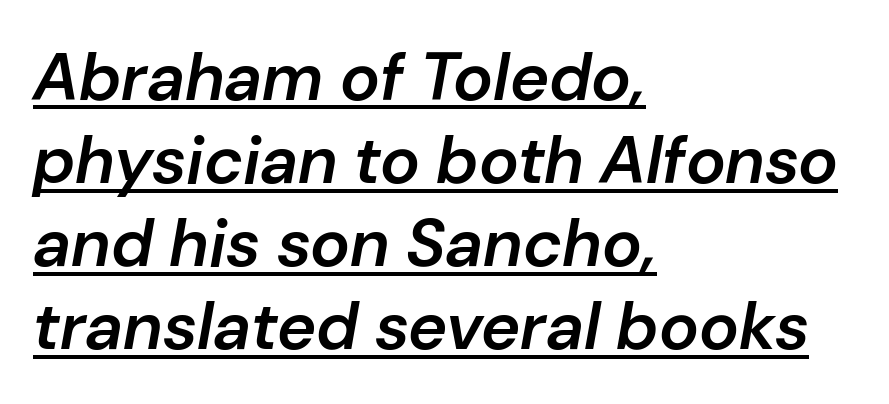
Every letter is mildly thick-stroked: semibold rather than bold. These lines are set flush left with a ragged right edge. The letters are slanted; this is an italic face. Beneath each row of characters lies a ruled line. Is this a fixed-width face? No — the glyphs have proportional, varying widths.
